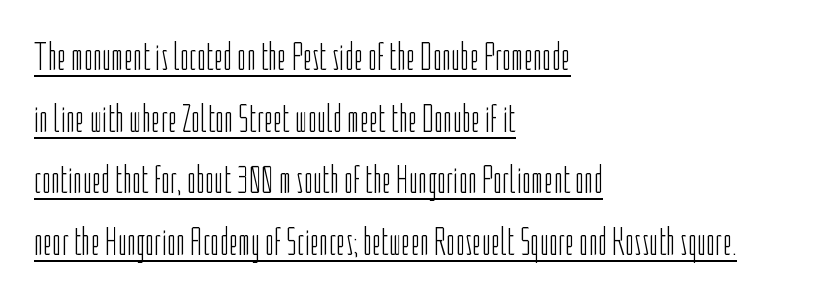
The image shows 40 px light, condensed sans-serif type, upright; set left-aligned, normal line spacing (1.54x), normal letter spacing, underlined; low stroke contrast and a medium x-height.
